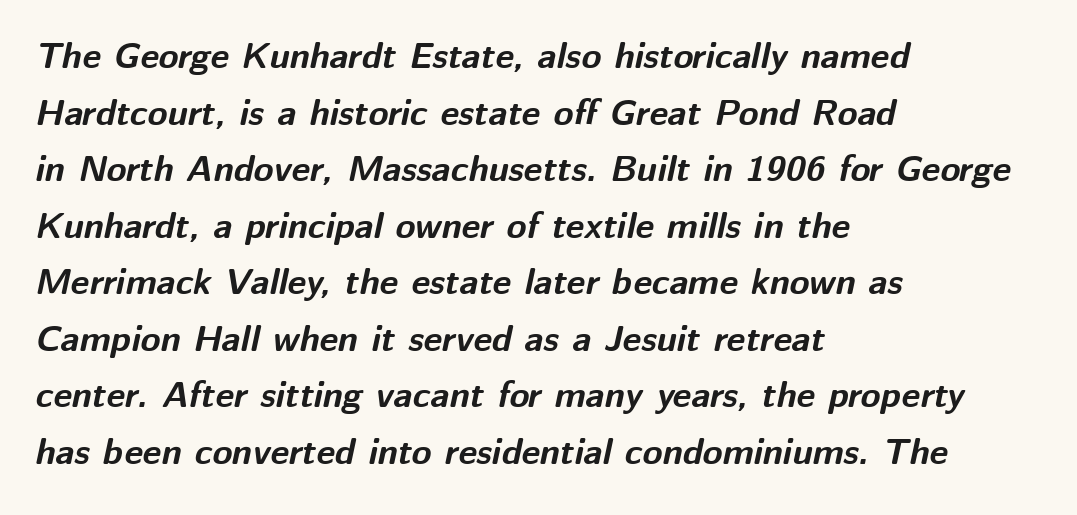
Q: Is the text bold? A: Yes.
Q: Is the text italic (slanted)? A: Yes, it leans right by about 12 degrees.
Q: Is the text underlined? A: No.
Q: How is the paragraph aligned? A: Left-aligned.
Q: Is the spacing between letters normal or unusually wide? A: Normal.
Q: Is the spacing between lines tight, normal or loose? A: Normal.
Q: Width (condensed, normal, or wide)? A: Normal.
Q: Stroke contrast? A: Medium.
Q: x-height? A: Medium.
Q: Monospaced? A: No.
